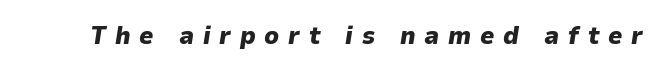
{"italic": "yes", "lean": "right", "slant_degrees": 9, "bold": "yes", "underline": "no", "letter_spacing": "wide", "letter_spacing_em": 0.35, "glyph_px": 25}
